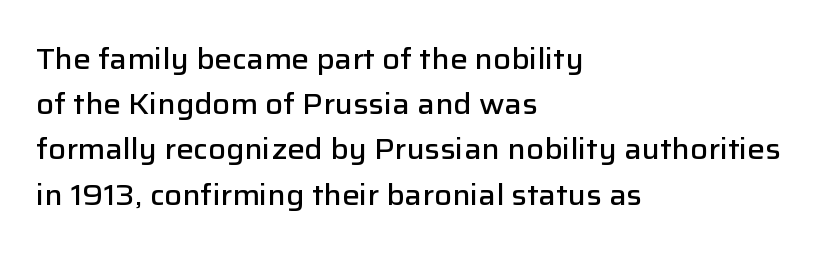
Q: Is the text bold? A: Semi-bold.
Q: Is the text italic (slanted)? A: No, it is upright.
Q: Is the typeface a serif or a sans-serif typeface? A: Sans-serif.
Q: Is the text underlined? A: No.
Q: How is the paragraph aligned? A: Left-aligned.
Q: Is the spacing between letters normal or unusually wide? A: Normal.
Q: Is the spacing between lines tight, normal or loose? A: Normal.
Q: Width (condensed, normal, or wide)? A: Normal.
Q: Stroke contrast? A: Low.
Q: x-height? A: Medium.
Q: Monospaced? A: No.
